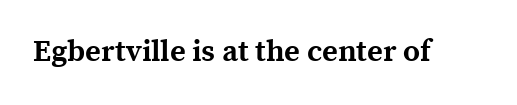
Q: Is the text bold? A: Yes.
Q: Is the text italic (slanted)? A: No, it is upright.
Q: Is the typeface a serif or a sans-serif typeface? A: Serif.
Q: Is the text underlined? A: No.
Q: Is the spacing between letters normal or unusually wide? A: Normal.
Q: Width (condensed, normal, or wide)? A: Normal.
Q: x-height? A: Medium.
Q: Monospaced? A: No.
